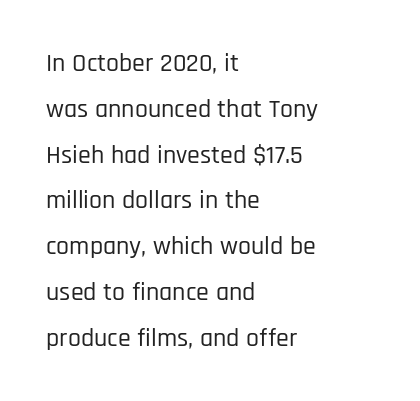
If you drew a line through each stem, it would be perfectly vertical. Short note: letters normally spaced. Alignment: flush left. Has an underline been added? It has not.
